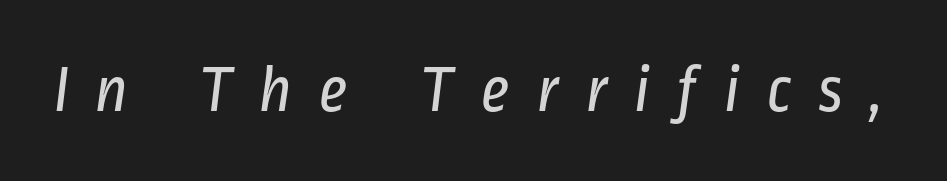
Q: Is the text bold? A: No.
Q: Is the typeface a serif or a sans-serif typeface? A: Sans-serif.
Q: Is the text underlined? A: No.
Q: Is the spacing between letters normal or unusually wide? A: Unusually wide.
Q: Width (condensed, normal, or wide)? A: Condensed.
Q: Stroke contrast? A: Low.
Q: x-height? A: Medium.
Q: Monospaced? A: No.
